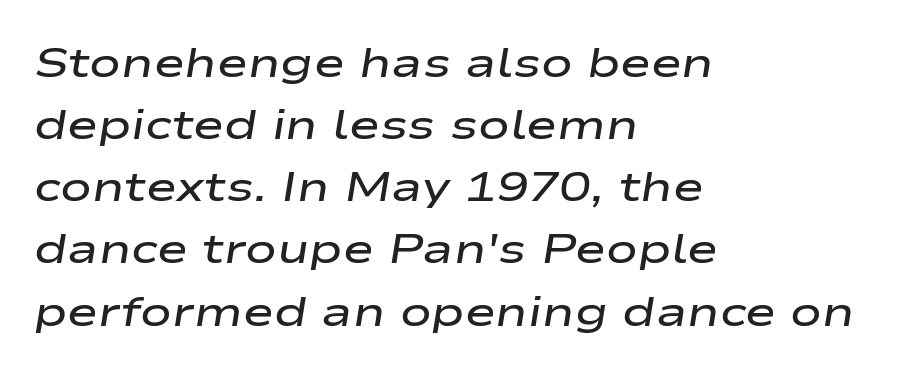
{"italic": "yes", "lean": "right", "slant_degrees": 9, "bold": "semi", "weight": "semibold", "width": "wide", "stroke_contrast": "low", "x_height": "medium", "monospaced": "no", "underline": "no", "align": "left", "line_spacing": "normal", "line_spacing_ratio": 1.48, "letter_spacing": "normal", "letter_spacing_em": 0.0, "glyph_px": 42}
